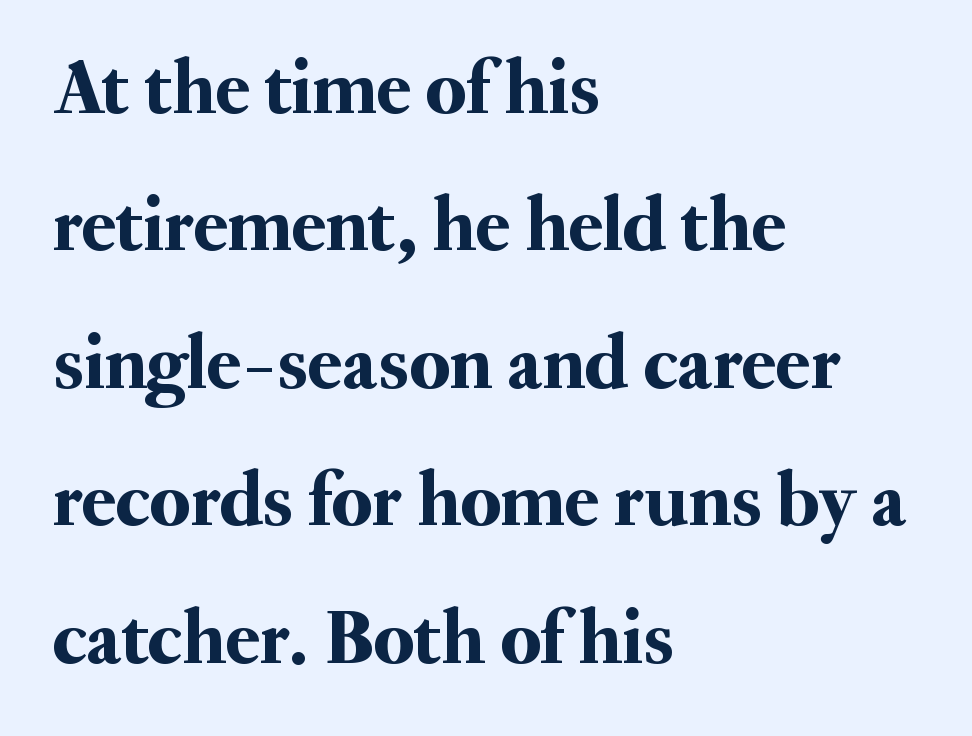
The glyphs are unaccompanied by any horizontal stroke below them. Yep, those are serifs on the letters. Notice how the stems are strictly vertical — no italics here. In terms of letterspacing, this is plain default setting. Alignment: flush left. Each letter keeps its own natural width here, so spacing adapts to shape.
